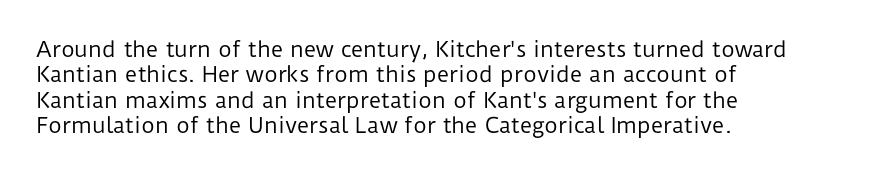
Q: Is the text bold? A: No.
Q: Is the text italic (slanted)? A: No, it is upright.
Q: Is the text underlined? A: No.
Q: How is the paragraph aligned? A: Left-aligned.
Q: Is the spacing between letters normal or unusually wide? A: Normal.
